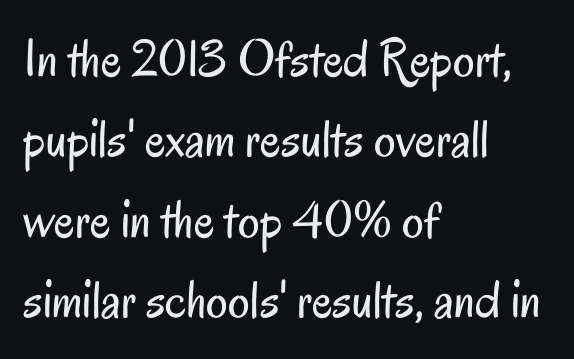
{"serif": "no", "italic": "no", "bold": "no", "weight": "regular", "width": "condensed", "stroke_contrast": "low", "x_height": "small", "monospaced": "no", "underline": "no", "align": "left", "line_spacing": "normal", "line_spacing_ratio": 1.49, "letter_spacing": "normal", "letter_spacing_em": 0.0, "glyph_px": 54}
